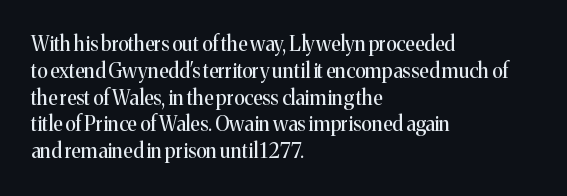
Unlike italic type, these characters show no tilt at all. Honestly, there is no underline to notice here at all. The ragged edge is on the right, which tells us the setting is flush left. Tracking here is standard; glyphs follow each other at the usual distance.
